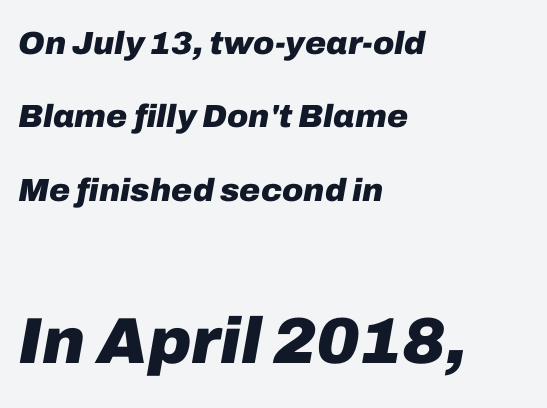
This rendering leaves character spacing at its baseline value. The rendering applies a slant to the glyphs. Stroke thickness is high; the sample reads as a true bold. Whoever set this made the second block the dominant, larger element.
